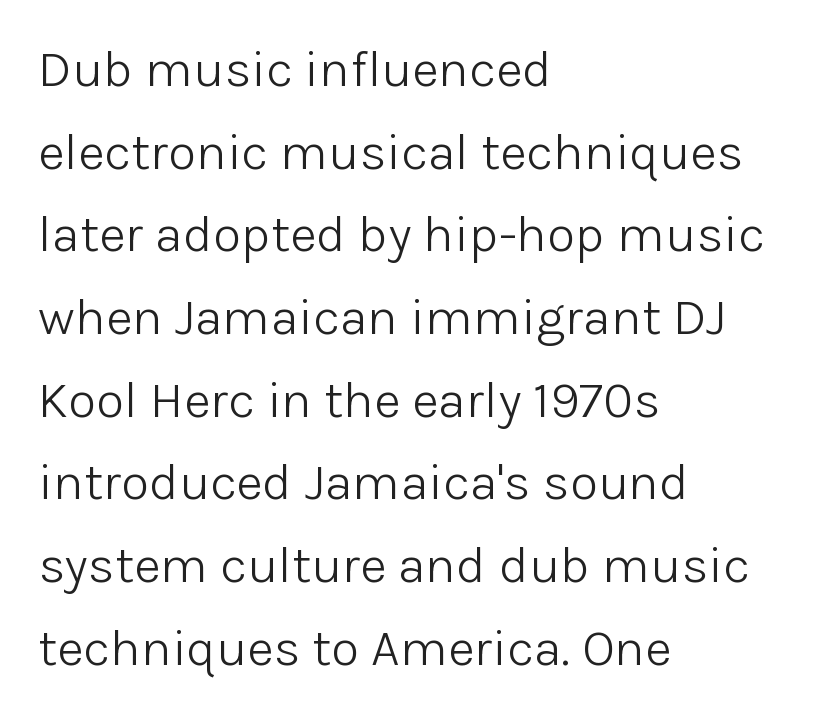
Leftover space on each line is placed entirely after the last word. This is roman type, the default non-slanted kind. The designer went with a sans here, leaving each stem footless. Whoever set this chose a conventional vertical rhythm.
